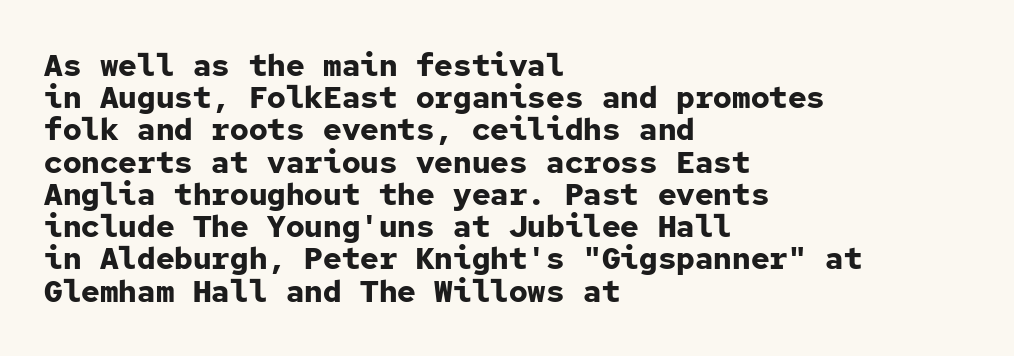
Thick stems and heavy bowls — unmistakably bold. The designer went with a sans here, leaving each stem footless. The area under the type is left untouched. If you measured baseline to baseline, you'd find a short distance. It's the straight-up-and-down kind of type. Layout note: lines flush left.
